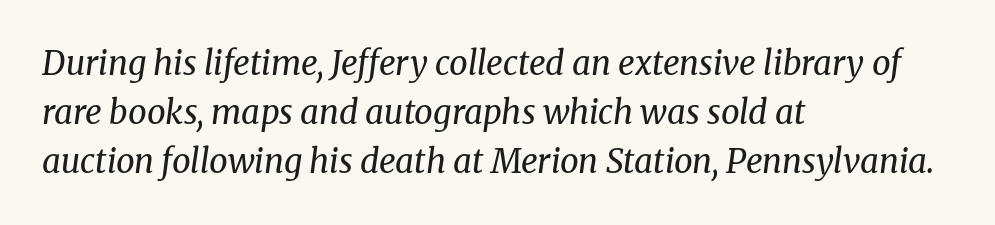
The image shows 33 px regular-weight serif type, italic (leaning right); set left-aligned, normal line spacing (1.48x), normal letter spacing, not underlined; medium stroke contrast and a medium x-height.
